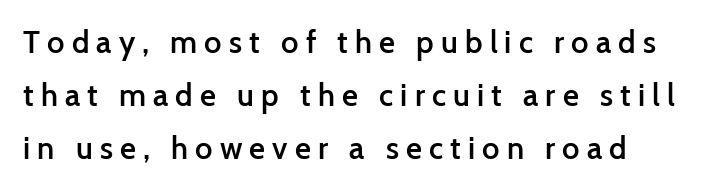
{"serif": "no", "italic": "no", "bold": "semi", "weight": "semibold", "width": "normal", "stroke_contrast": "low", "x_height": "medium", "monospaced": "no", "underline": "no", "line_spacing_ratio": 1.71, "letter_spacing": "wide", "letter_spacing_em": 0.23, "glyph_px": 31}
